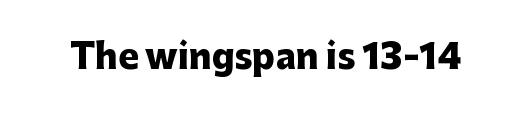
Q: Is the text bold? A: Yes.
Q: Is the text italic (slanted)? A: No, it is upright.
Q: Is the typeface a serif or a sans-serif typeface? A: Sans-serif.
Q: Is the text underlined? A: No.
Q: Is the spacing between letters normal or unusually wide? A: Normal.
Q: Width (condensed, normal, or wide)? A: Normal.
Q: Stroke contrast? A: Low.
Q: x-height? A: Medium.
Q: Monospaced? A: No.
